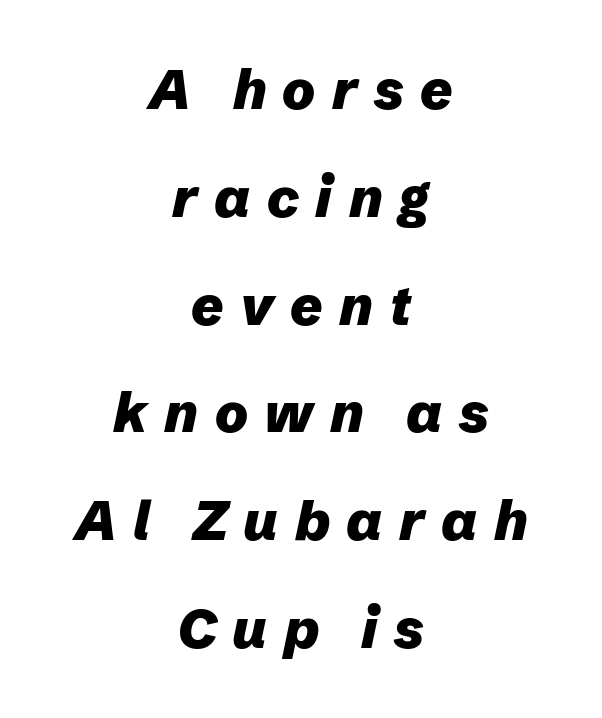
{"italic": "yes", "lean": "right", "slant_degrees": 12, "bold": "yes", "weight": "heavy", "width": "normal", "stroke_contrast": "low", "x_height": "medium", "monospaced": "no", "underline": "no", "align": "center", "line_spacing": "loose", "line_spacing_ratio": 1.96, "letter_spacing": "wide", "letter_spacing_em": 0.3, "glyph_px": 55}
